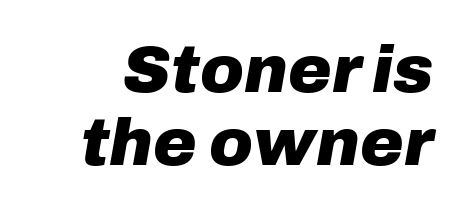
The image shows 66 px heavy type, italic (leaning right); set tight line spacing (1.11x), normal letter spacing, not underlined; low stroke contrast and a medium x-height.
